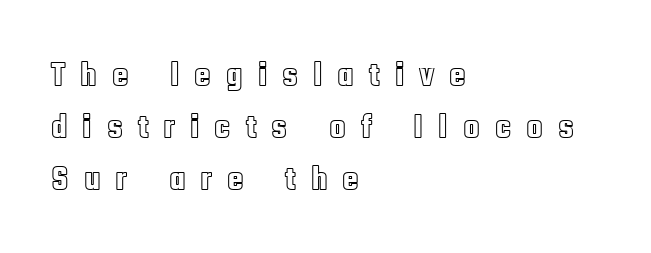
Clear beneath every line of the passage. If you drew a ruler down the left edge, every line would touch it. These lines have a slow, spaced-out rhythm from letter to letter. The passage shown stacks its lines at a standard gap.
